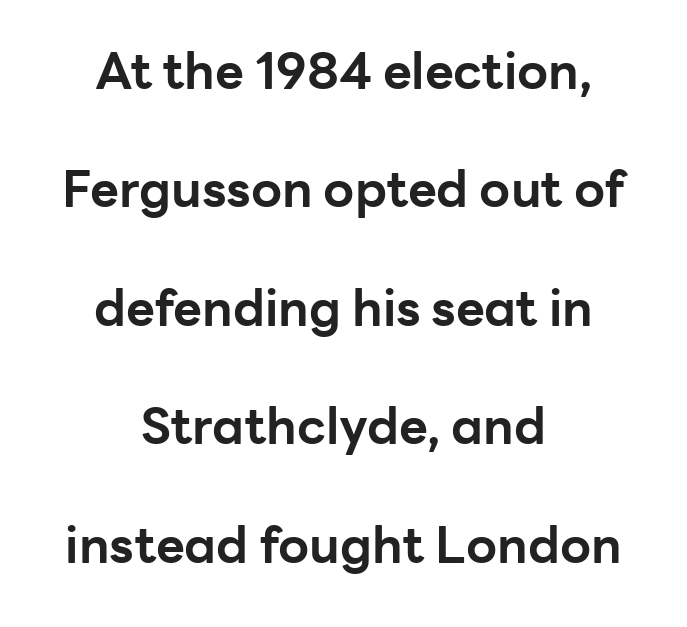
{"serif": "no", "italic": "no", "bold": "yes", "weight": "bold", "width": "normal", "stroke_contrast": "low", "x_height": "medium", "monospaced": "no", "underline": "no", "align": "center", "line_spacing": "loose", "line_spacing_ratio": 2.37, "letter_spacing": "normal", "letter_spacing_em": 0.0, "glyph_px": 50}
